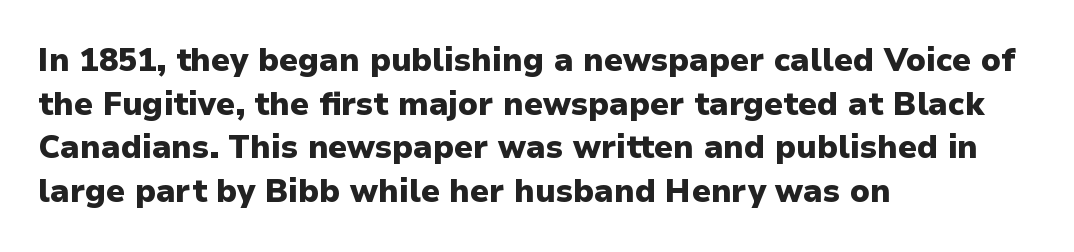
The image shows 32 px heavy sans-serif type, upright; set left-aligned, normal line spacing (1.36x), normal letter spacing, not underlined; low stroke contrast and a medium x-height.
